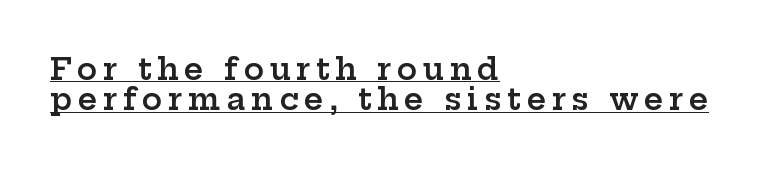
{"serif": "yes", "italic": "no", "bold": "semi", "weight": "semibold", "width": "wide", "stroke_contrast": "low", "x_height": "medium", "monospaced": "no", "underline": "yes", "align": "left", "line_spacing": "tight", "line_spacing_ratio": 1.01, "glyph_px": 30}
